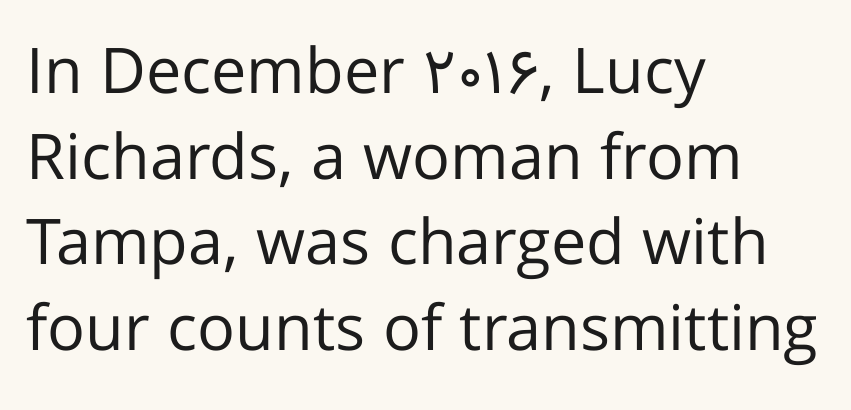
Q: Is the text bold? A: No.
Q: Is the text italic (slanted)? A: No, it is upright.
Q: Is the typeface a serif or a sans-serif typeface? A: Sans-serif.
Q: Is the text underlined? A: No.
Q: How is the paragraph aligned? A: Left-aligned.
Q: Is the spacing between letters normal or unusually wide? A: Normal.
Q: Is the spacing between lines tight, normal or loose? A: Normal.
Q: Width (condensed, normal, or wide)? A: Normal.
Q: Stroke contrast? A: Low.
Q: x-height? A: Medium.
Q: Monospaced? A: No.
